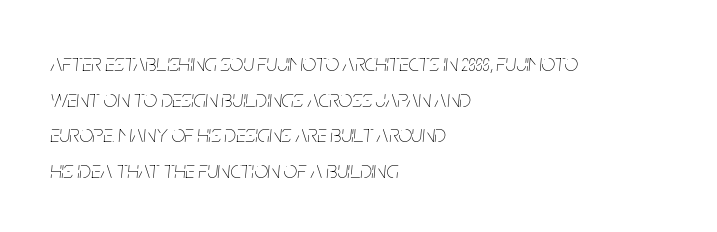
A quiet, ordinary-to-light weight characterises the typeface. Tall strokes in this sample are angled rather than plumb. This rendering features lettering with no underline. The compositor pushed each line to the left boundary. This block has exactly the height ordinary leading produces.
